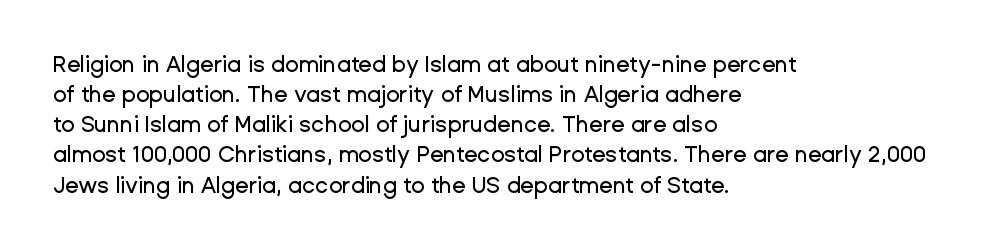
{"italic": "no", "underline": "no", "align": "left", "line_spacing": "normal", "line_spacing_ratio": 1.37, "letter_spacing": "normal", "letter_spacing_em": 0.0, "glyph_px": 22}
